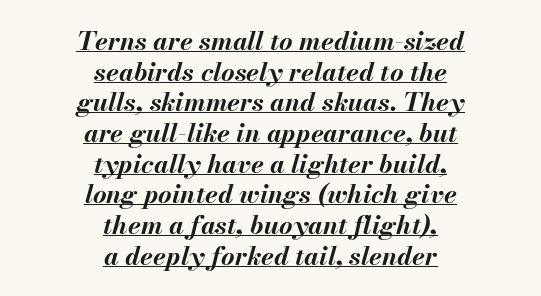
The image shows 26 px bold type, italic (leaning right); set centered, line spacing 1.18x, normal letter spacing, underlined.
